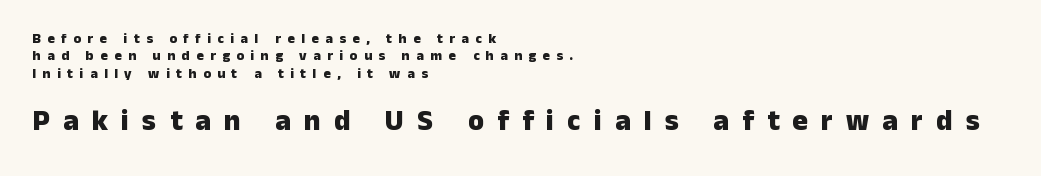
Q: Is the text bold? A: Yes.
Q: Is the text italic (slanted)? A: No, it is upright.
Q: Is the typeface a serif or a sans-serif typeface? A: Sans-serif.
Q: Is the text underlined? A: No.
Q: How is the paragraph aligned? A: Left-aligned.
Q: Is the spacing between letters normal or unusually wide? A: Unusually wide.
Q: Is the spacing between lines tight, normal or loose? A: Normal.
Q: Which block of text is set in a larger size, the first (top) or the second (bottom)? A: The second (bottom) one.
Q: Width (condensed, normal, or wide)? A: Normal.
Q: Stroke contrast? A: Low.
Q: x-height? A: Medium.
Q: Monospaced? A: No.
